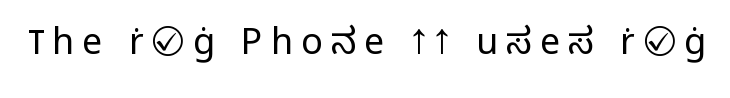
The image shows 36 px light sans-serif type, upright; set unusually wide letter spacing (+0.22 em), not underlined; low stroke contrast and a medium x-height.
